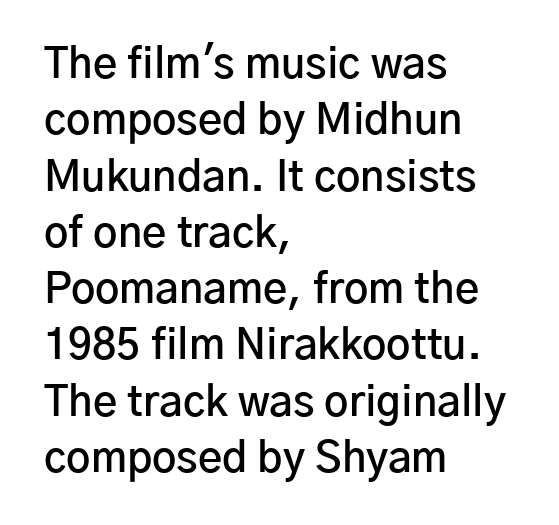
{"serif": "no", "italic": "no", "bold": "semi", "weight": "semibold", "width": "normal", "stroke_contrast": "low", "x_height": "medium", "monospaced": "no", "underline": "no", "align": "left", "line_spacing": "normal", "line_spacing_ratio": 1.34, "letter_spacing": "normal", "letter_spacing_em": 0.0, "glyph_px": 42}
